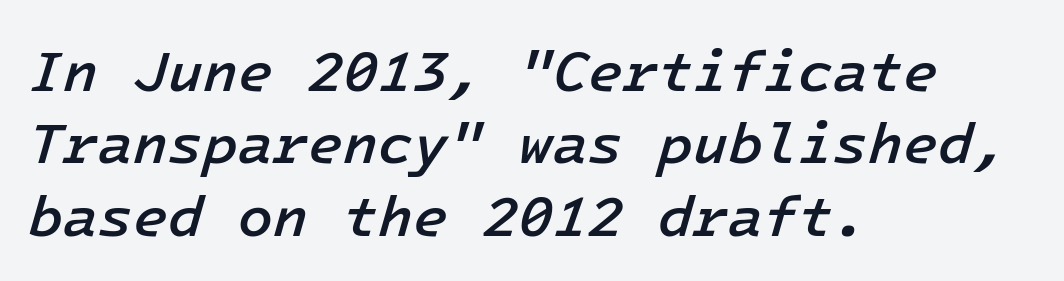
Italic? Definitely — the glyphs are oblique. Typeset ragged right — the left edge is the straight one. The words here are not underlined. Notice how descenders clear the ascenders below comfortably — that's standard leading. A typesetter would call this zero additional tracking. The letters are semibold — heavier than regular but short of a full bold.
